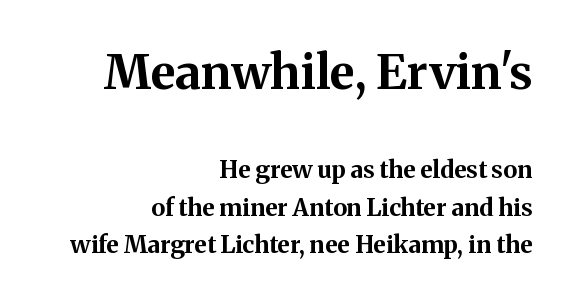
Serifs: yes, visible at the terminals of the letterforms. Does the lettering tilt? It doesn't — this is upright. The passage shown is not underscored anywhere. Heavy, bold letterforms. The text block is weighted toward the right margin, trailing off unevenly leftward. Is this a fixed-width face? No — the glyphs have proportional, varying widths.
